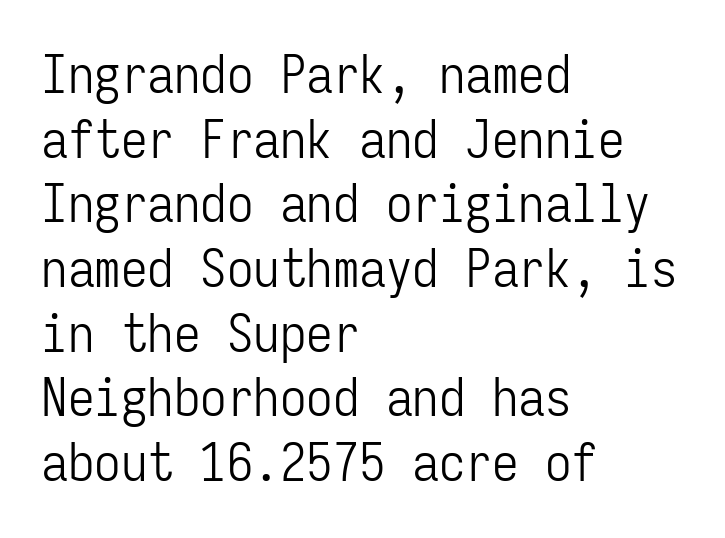
{"serif": "no", "italic": "no", "bold": "no", "weight": "light", "width": "condensed", "stroke_contrast": "low", "x_height": "medium", "monospaced": "yes", "underline": "no", "align": "left", "line_spacing_ratio": 1.22, "letter_spacing": "normal", "letter_spacing_em": 0.0, "glyph_px": 53}
